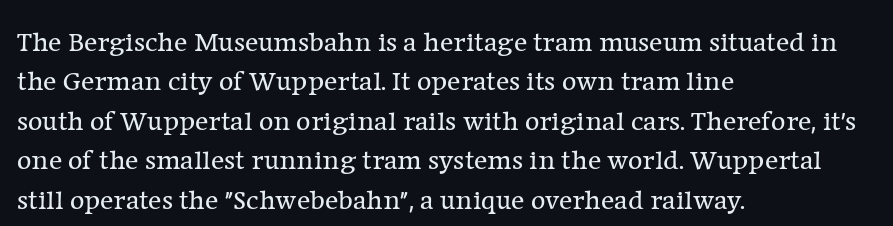
{"serif": "yes", "italic": "no", "bold": "no", "weight": "regular", "width": "normal", "stroke_contrast": "low", "x_height": "medium", "monospaced": "no", "underline": "no", "align": "left", "line_spacing": "normal", "line_spacing_ratio": 1.41, "letter_spacing": "normal", "letter_spacing_em": 0.0, "glyph_px": 28}
